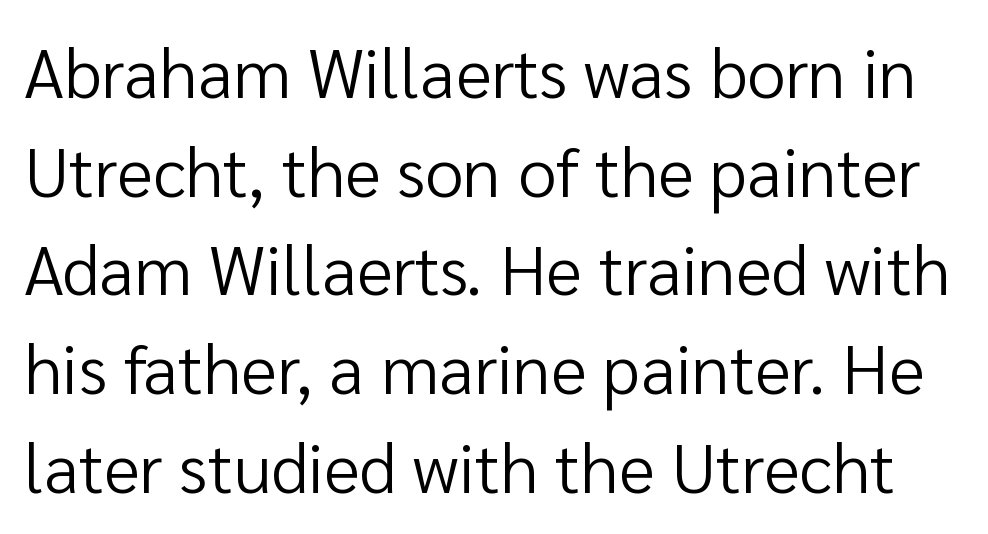
Q: Is the text bold? A: No.
Q: Is the text italic (slanted)? A: No, it is upright.
Q: Is the typeface a serif or a sans-serif typeface? A: Sans-serif.
Q: Is the text underlined? A: No.
Q: Is the spacing between letters normal or unusually wide? A: Normal.
Q: Is the spacing between lines tight, normal or loose? A: Normal.
Q: Width (condensed, normal, or wide)? A: Normal.
Q: Stroke contrast? A: Low.
Q: x-height? A: Medium.
Q: Monospaced? A: No.
